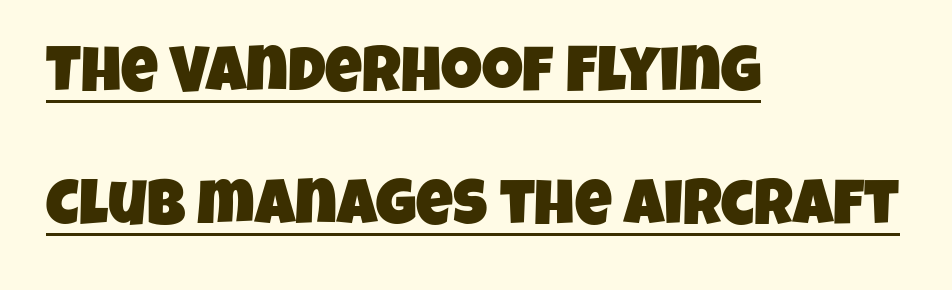
The image shows 64 px condensed sans-serif type; set left-aligned, loose line spacing (2.08x), normal letter spacing, underlined; low stroke contrast and a large x-height.
